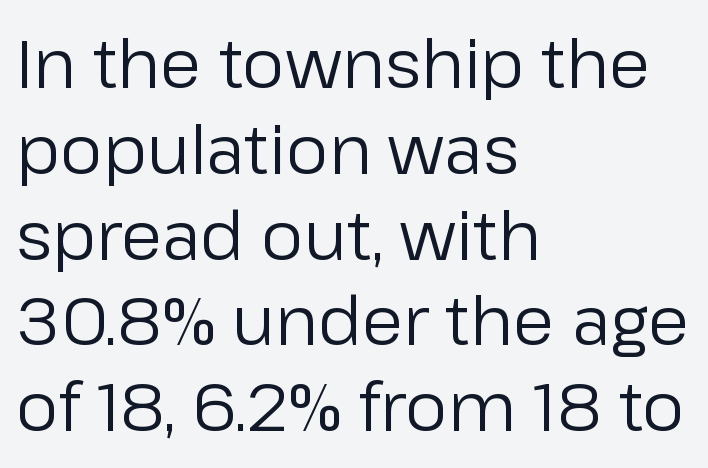
The image shows 67 px regular-weight sans-serif type, upright; set left-aligned, normal line spacing (1.28x), normal letter spacing, not underlined; low stroke contrast and a medium x-height.
